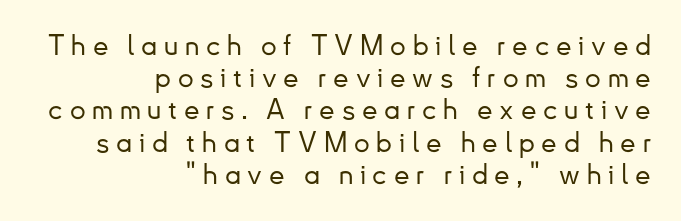
{"serif": "no", "italic": "no", "width": "normal", "stroke_contrast": "low", "x_height": "small", "monospaced": "no", "underline": "no", "align": "right", "line_spacing": "tight", "line_spacing_ratio": 1.15, "letter_spacing": "wide", "letter_spacing_em": 0.24, "glyph_px": 28}
